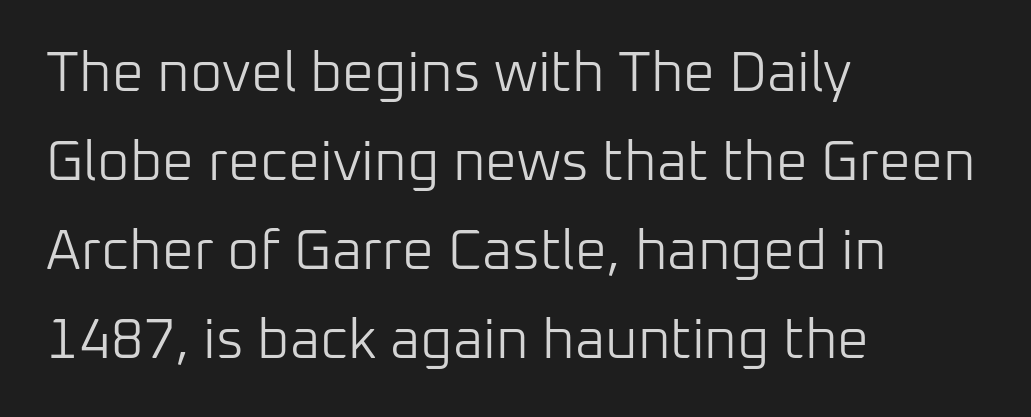
The image shows 56 px light sans-serif type, upright; set left-aligned, normal line spacing (1.59x), normal letter spacing, not underlined; low stroke contrast and a medium x-height.
